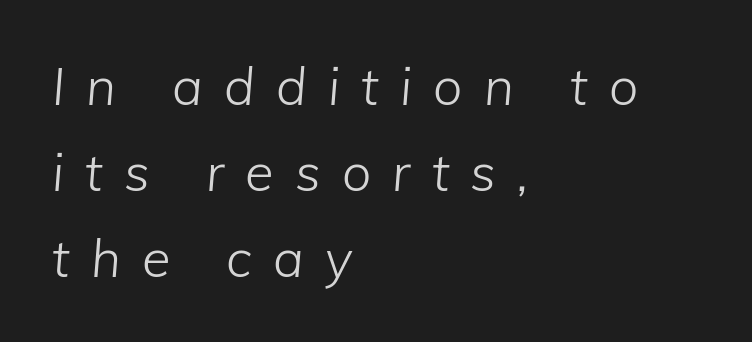
The image shows 52 px light type, italic (leaning right); set left-aligned, normal line spacing (1.65x), unusually wide letter spacing (+0.41 em), not underlined; low stroke contrast and a medium x-height.
